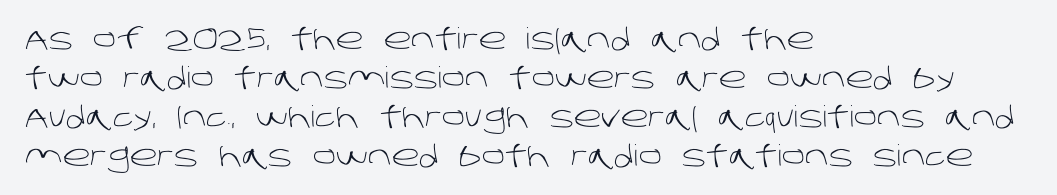
Does the copy run flush right? No — it runs flush left. These lines sit exactly where default settings would place them. Counters stay open thanks to moderate or lighter strokes. Underline: absent.
